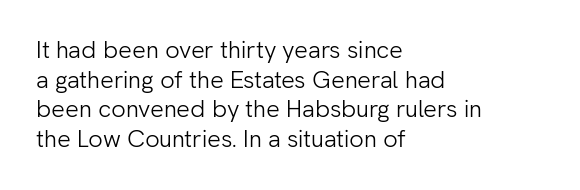
Q: Is the text bold? A: No.
Q: Is the text italic (slanted)? A: No, it is upright.
Q: Is the text underlined? A: No.
Q: How is the paragraph aligned? A: Left-aligned.
Q: Is the spacing between letters normal or unusually wide? A: Normal.
